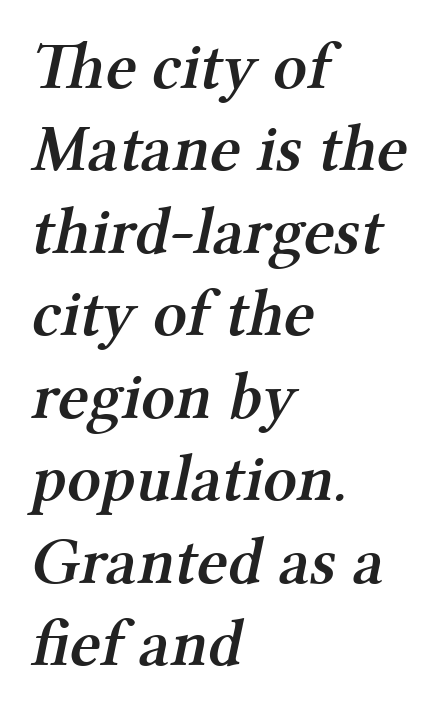
{"serif": "yes", "bold": "semi", "weight": "semibold", "width": "normal", "stroke_contrast": "medium", "x_height": "medium", "monospaced": "no", "underline": "no", "align": "left", "line_spacing": "normal", "line_spacing_ratio": 1.25, "letter_spacing": "normal", "letter_spacing_em": 0.0, "glyph_px": 66}
